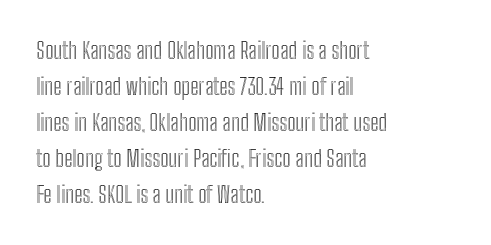
Q: Is the text italic (slanted)? A: No, it is upright.
Q: Is the text underlined? A: No.
Q: How is the paragraph aligned? A: Left-aligned.
Q: Is the spacing between letters normal or unusually wide? A: Normal.
Q: Is the spacing between lines tight, normal or loose? A: Normal.
